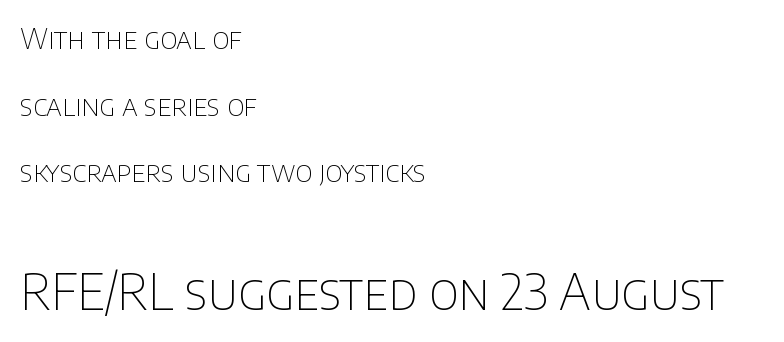
{"serif": "no", "italic": "no", "bold": "no", "weight": "thin", "width": "normal", "stroke_contrast": "low", "x_height": "large", "monospaced": "no", "underline": "no", "align": "left", "line_spacing": "loose", "line_spacing_ratio": 2.38, "letter_spacing": "normal", "letter_spacing_em": 0.0, "larger_block": "second", "size_ratio": 1.75, "glyph_px": 49}
